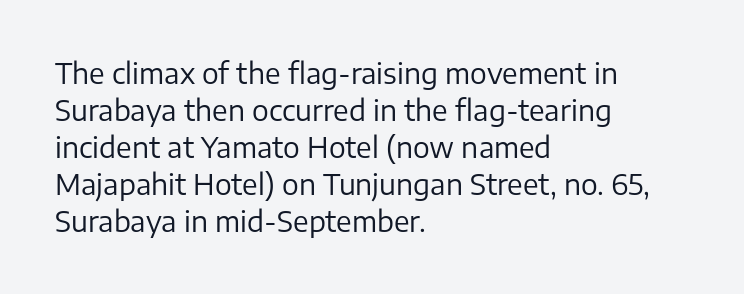
Q: Is the text bold? A: No.
Q: Is the text italic (slanted)? A: No, it is upright.
Q: Is the typeface a serif or a sans-serif typeface? A: Sans-serif.
Q: Is the text underlined? A: No.
Q: How is the paragraph aligned? A: Left-aligned.
Q: Is the spacing between letters normal or unusually wide? A: Normal.
Q: Is the spacing between lines tight, normal or loose? A: Normal.
Q: Width (condensed, normal, or wide)? A: Normal.
Q: Stroke contrast? A: Low.
Q: x-height? A: Medium.
Q: Monospaced? A: No.
